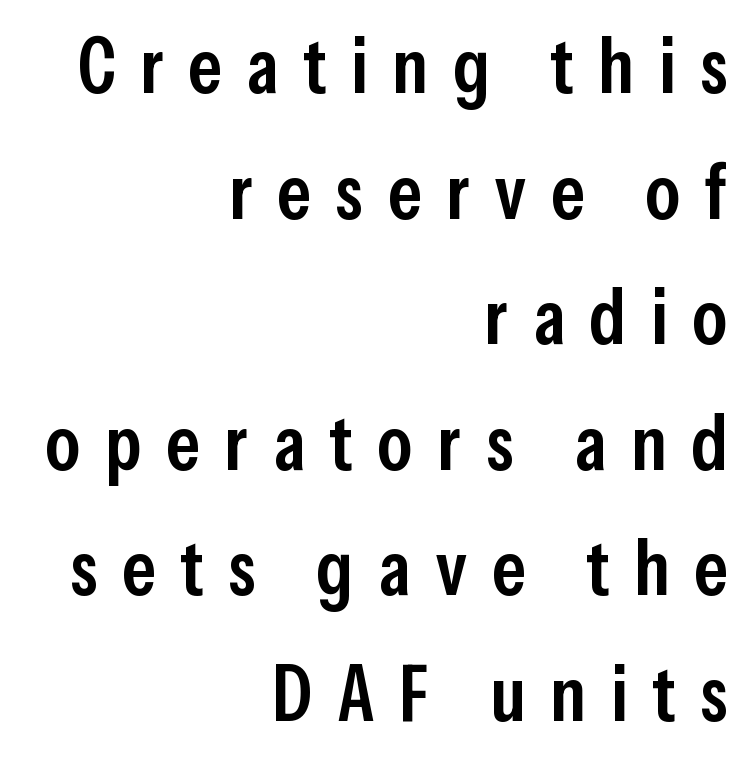
{"serif": "no", "italic": "no", "bold": "semi", "weight": "semibold", "width": "condensed", "stroke_contrast": "low", "x_height": "medium", "monospaced": "no", "underline": "no", "align": "right", "line_spacing": "normal", "line_spacing_ratio": 1.59, "letter_spacing": "wide", "letter_spacing_em": 0.31, "glyph_px": 79}
